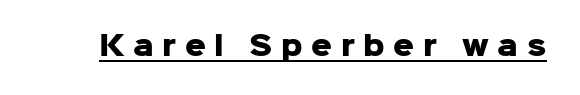
{"italic": "no", "bold": "yes", "underline": "yes", "letter_spacing": "wide", "letter_spacing_em": 0.33, "glyph_px": 26}
